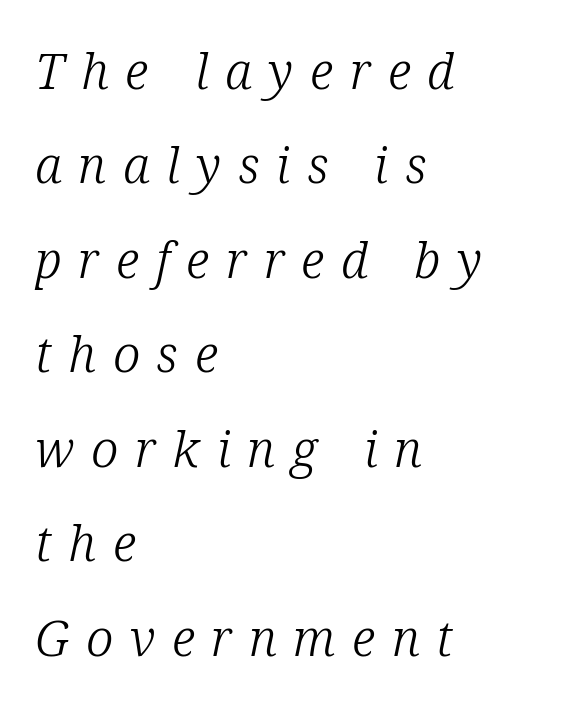
Bare-footed words on every line. Layout note: lines flush left. Is this a fixed-width face? No — the glyphs have proportional, varying widths. No heavy texture on the line: the type isn't bold.
